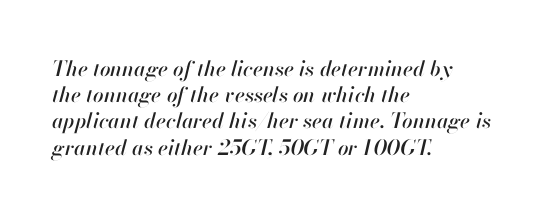
The image shows 21 px text type, italic (leaning right); set left-aligned, normal line spacing (1.25x), normal letter spacing, not underlined.
